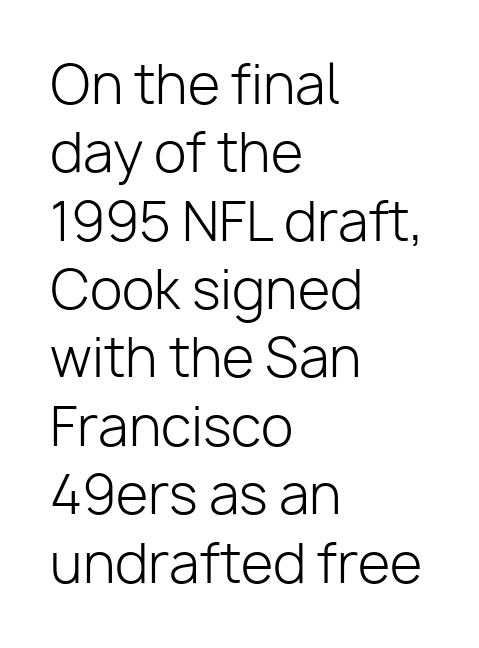
The image shows 53 px light sans-serif type, upright; set left-aligned, normal line spacing (1.29x), normal letter spacing, not underlined; low stroke contrast and a medium x-height.
